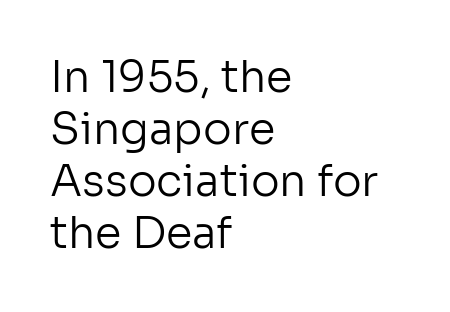
{"serif": "no", "italic": "no", "bold": "no", "weight": "regular", "width": "normal", "stroke_contrast": "low", "x_height": "medium", "monospaced": "no", "underline": "no", "align": "left", "line_spacing_ratio": 1.21, "letter_spacing": "normal", "letter_spacing_em": 0.0, "glyph_px": 43}
